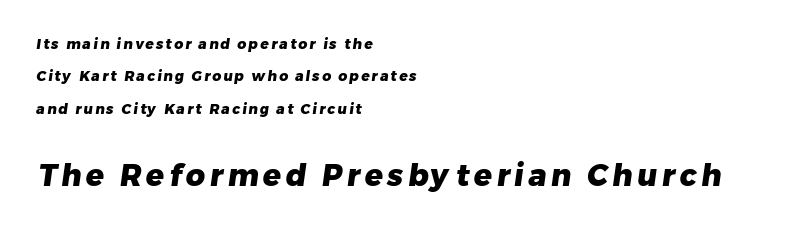
This sample trades compactness for vertical openness between lines. Varying glyph widths throughout — classic text-font behaviour. Does the type have serifs? No, each stem ends abruptly. Just letters on the line, the space beneath them empty.
